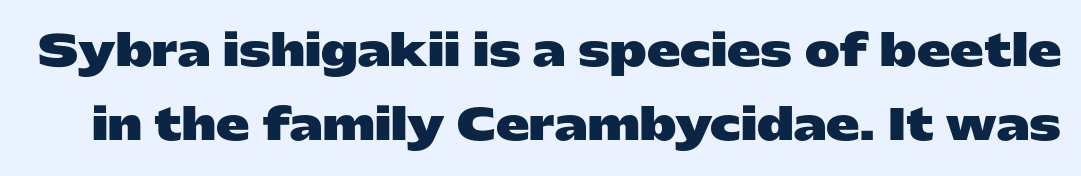
The sample has been set heavy, in full bold. Nobody drew a line under any word here. The line texture is even and compact thanks to regular tracking. Stroke terminals: plain, sans-serif. The letters advance in unequal steps, a hallmark of proportional type. The typography opts for an upright posture over an oblique one.
